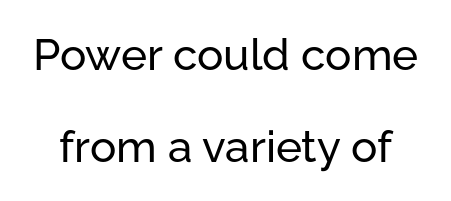
{"serif": "no", "italic": "no", "width": "normal", "stroke_contrast": "low", "x_height": "medium", "monospaced": "no", "underline": "no", "line_spacing": "loose", "line_spacing_ratio": 2.08, "letter_spacing": "normal", "letter_spacing_em": 0.0, "glyph_px": 44}
